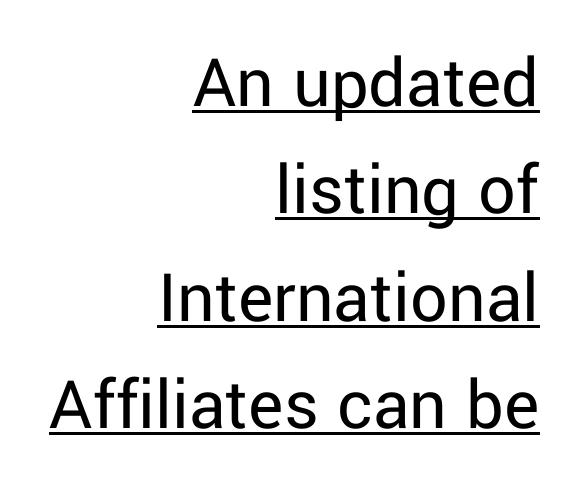
{"serif": "no", "italic": "no", "bold": "no", "weight": "regular", "width": "normal", "stroke_contrast": "low", "x_height": "medium", "monospaced": "no", "underline": "yes", "align": "right", "line_spacing": "normal", "line_spacing_ratio": 1.45, "letter_spacing": "normal", "letter_spacing_em": 0.0, "glyph_px": 74}
